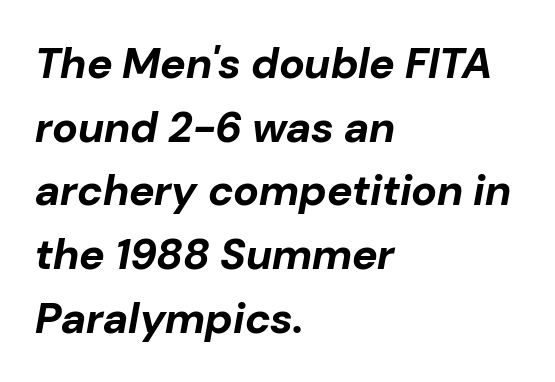
Q: Is the text bold? A: Yes.
Q: Is the text italic (slanted)? A: Yes, it leans right by about 10 degrees.
Q: Is the text underlined? A: No.
Q: How is the paragraph aligned? A: Left-aligned.
Q: Is the spacing between letters normal or unusually wide? A: Normal.
Q: Is the spacing between lines tight, normal or loose? A: Normal.
Q: Width (condensed, normal, or wide)? A: Normal.
Q: Stroke contrast? A: Low.
Q: x-height? A: Medium.
Q: Monospaced? A: No.
